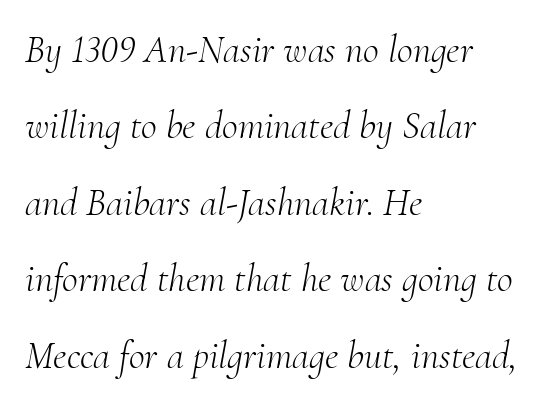
Q: Is the text bold? A: No.
Q: Is the text italic (slanted)? A: Yes, it leans right by about 10 degrees.
Q: Is the typeface a serif or a sans-serif typeface? A: Serif.
Q: Is the text underlined? A: No.
Q: How is the paragraph aligned? A: Left-aligned.
Q: Is the spacing between letters normal or unusually wide? A: Normal.
Q: Is the spacing between lines tight, normal or loose? A: Loose.
Q: Width (condensed, normal, or wide)? A: Normal.
Q: Stroke contrast? A: Medium.
Q: x-height? A: Small.
Q: Monospaced? A: No.
